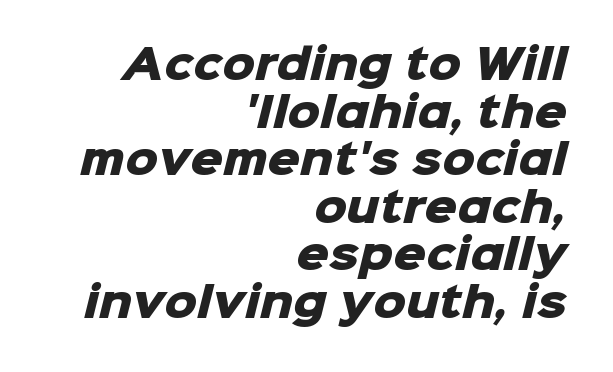
{"serif": "no", "bold": "yes", "weight": "heavy", "width": "normal", "stroke_contrast": "low", "x_height": "medium", "monospaced": "no", "underline": "no", "align": "right", "line_spacing_ratio": 1.16, "letter_spacing": "normal", "letter_spacing_em": 0.0, "glyph_px": 41}
